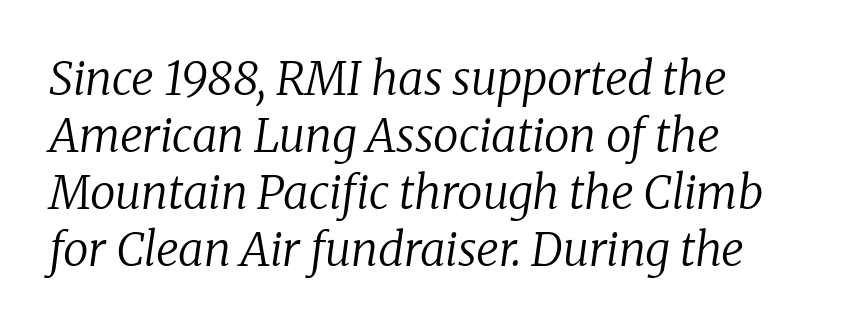
{"serif": "yes", "italic": "yes", "lean": "right", "slant_degrees": 8, "bold": "no", "weight": "regular", "width": "normal", "stroke_contrast": "low", "x_height": "medium", "monospaced": "no", "underline": "no", "align": "left", "line_spacing_ratio": 1.24, "letter_spacing": "normal", "letter_spacing_em": 0.0, "glyph_px": 46}
